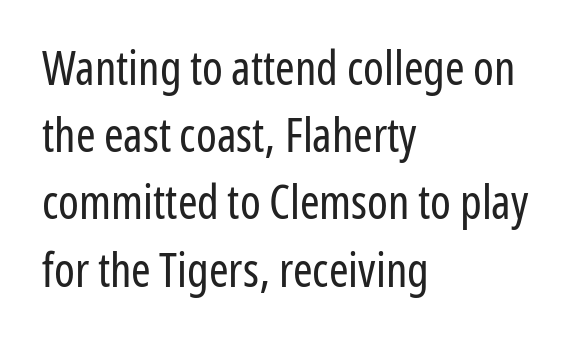
{"serif": "no", "italic": "no", "bold": "no", "weight": "regular", "width": "condensed", "stroke_contrast": "low", "x_height": "medium", "monospaced": "no", "underline": "no", "align": "left", "line_spacing": "normal", "line_spacing_ratio": 1.43, "letter_spacing": "normal", "letter_spacing_em": 0.0, "glyph_px": 47}
